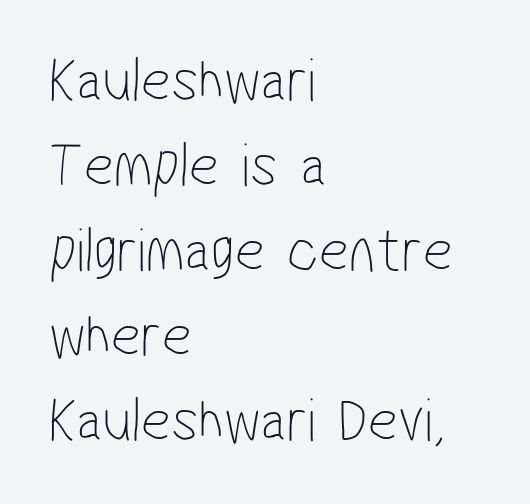
Q: Is the text bold? A: No.
Q: Is the typeface a serif or a sans-serif typeface? A: Sans-serif.
Q: Is the text underlined? A: No.
Q: How is the paragraph aligned? A: Left-aligned.
Q: Is the spacing between letters normal or unusually wide? A: Normal.
Q: Is the spacing between lines tight, normal or loose? A: Normal.
Q: Width (condensed, normal, or wide)? A: Condensed.
Q: Stroke contrast? A: Low.
Q: x-height? A: Medium.
Q: Monospaced? A: No.
